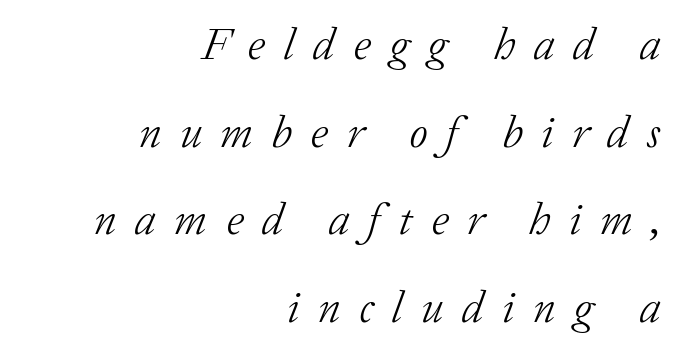
Glance below the letters and you will spot only blank space. Classification — serif. Where is the straight margin? On the right. Compared with ordinary roman type, these characters are visibly tilted.
